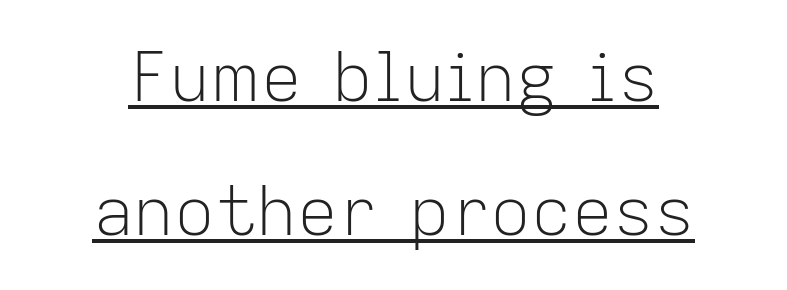
Q: Is the text bold? A: No.
Q: Is the text italic (slanted)? A: No, it is upright.
Q: Is the typeface a serif or a sans-serif typeface? A: Sans-serif.
Q: Is the text underlined? A: Yes.
Q: How is the paragraph aligned? A: Centered.
Q: Is the spacing between letters normal or unusually wide? A: Normal.
Q: Is the spacing between lines tight, normal or loose? A: Loose.
Q: Width (condensed, normal, or wide)? A: Normal.
Q: Stroke contrast? A: Low.
Q: x-height? A: Medium.
Q: Monospaced? A: No.
